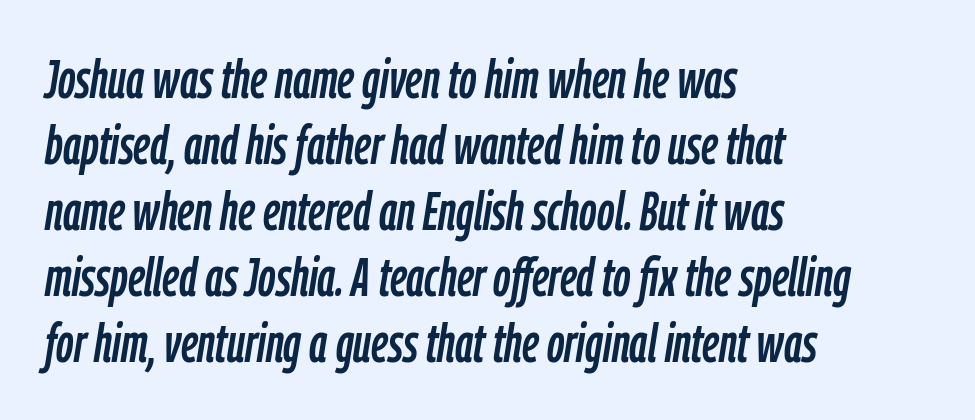
It's the slanting kind of type. A typesetter would call this zero additional tracking. Beneath every word, the page is bare. Casual observation: everything's shoved over to the left.
